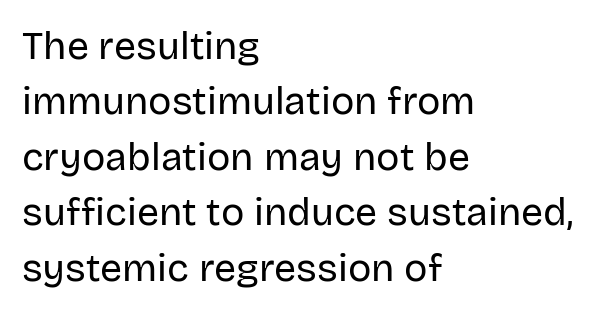
The image shows 39 px regular-weight sans-serif type, upright; set left-aligned, normal line spacing (1.42x), normal letter spacing, not underlined; low stroke contrast and a large x-height.
